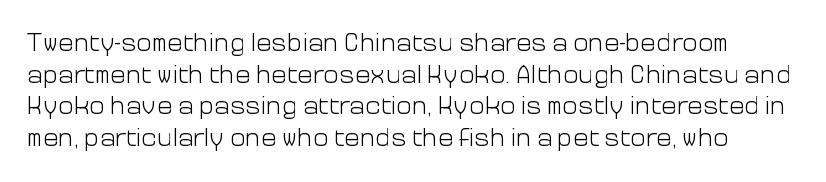
The image shows 26 px text type, upright; set line spacing 1.22x, normal letter spacing, not underlined.
